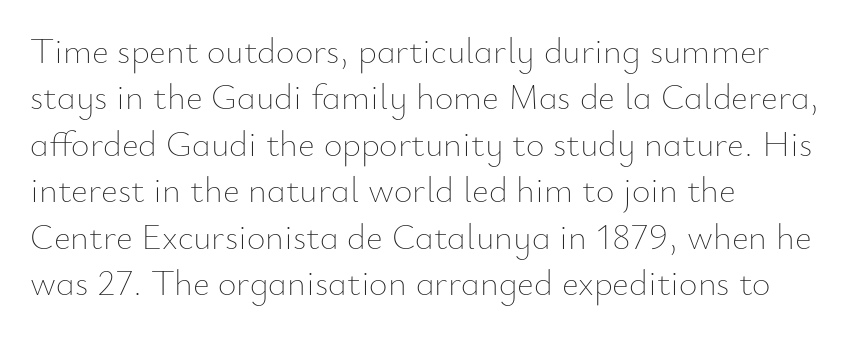
Standard letterfit; no display-style spreading of the glyphs. The paragraph shown leans on its left margin. The zone under the glyphs is completely vacant. This is the regular roman posture of the typeface. The strokes are not fattened; the text isn't bold. Looks like regular typesetting: each glyph gets only the width it needs.
